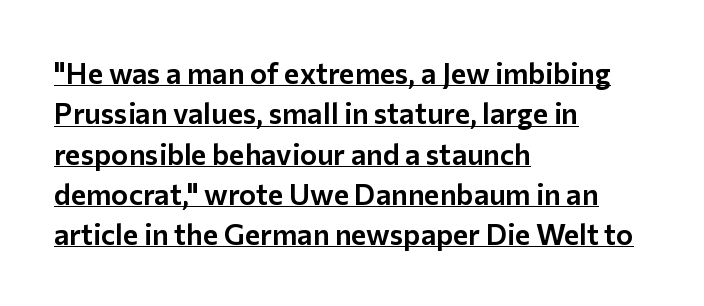
The image shows 29 px sans-serif type, upright; set left-aligned, normal line spacing (1.39x), normal letter spacing, underlined; low stroke contrast and a medium x-height.
